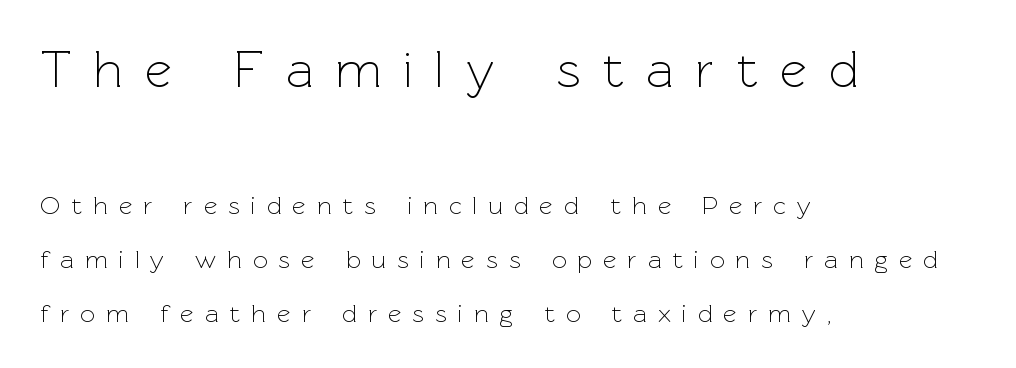
These two chunks differ in scale, with the top chunk taking the larger measure. Every row of glyphs begins at an identical x-position on the left. Weight class: somewhere from thin through regular. Summary of vertical rhythm: relaxed, with wide interline spacing. Do the letters lean? They stand straight. The letters advance in unequal steps, a hallmark of proportional type.
